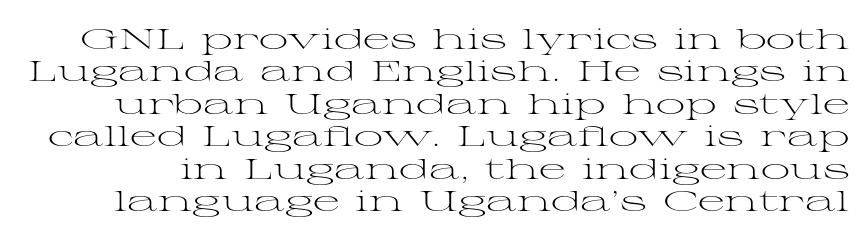
In terms of leading, this rendering errs on the cramped side. The letters sit at their default tracking, neither squeezed nor spread. A typesetter would call this proportional, since set widths differ per character. This is serif lettering, the kind often seen in printed books. The string is rendered with underlining switched off. No italicization has been applied; the sample stays upright.
